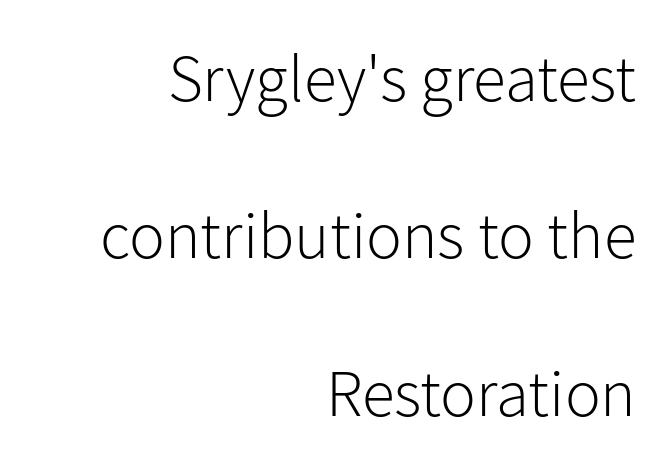
{"serif": "no", "italic": "no", "bold": "no", "weight": "light", "width": "normal", "stroke_contrast": "low", "x_height": "medium", "monospaced": "no", "underline": "no", "align": "right", "line_spacing": "loose", "line_spacing_ratio": 2.35, "letter_spacing": "normal", "letter_spacing_em": 0.0, "glyph_px": 67}
